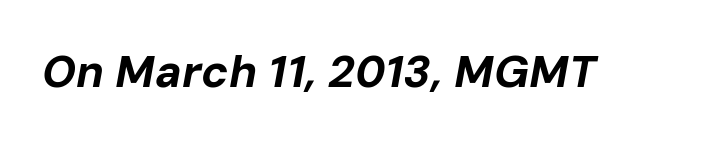
Q: Is the text bold? A: Yes.
Q: Is the text italic (slanted)? A: Yes, it leans right by about 10 degrees.
Q: Is the text underlined? A: No.
Q: Is the spacing between letters normal or unusually wide? A: Normal.
Q: Width (condensed, normal, or wide)? A: Normal.
Q: Stroke contrast? A: Low.
Q: x-height? A: Medium.
Q: Monospaced? A: No.
